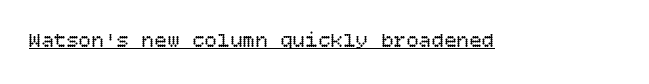
Q: Is the text bold? A: No.
Q: Is the text italic (slanted)? A: No, it is upright.
Q: Is the text underlined? A: Yes.
Q: Is the spacing between letters normal or unusually wide? A: Normal.
